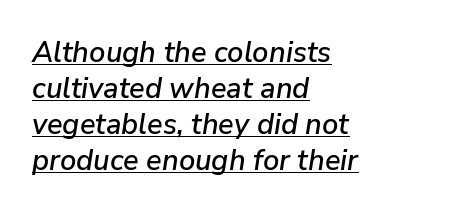
{"italic": "yes", "lean": "right", "slant_degrees": 9, "width": "normal", "stroke_contrast": "low", "x_height": "medium", "monospaced": "no", "underline": "yes", "align": "left", "line_spacing_ratio": 1.24, "letter_spacing": "normal", "letter_spacing_em": 0.0, "glyph_px": 29}
